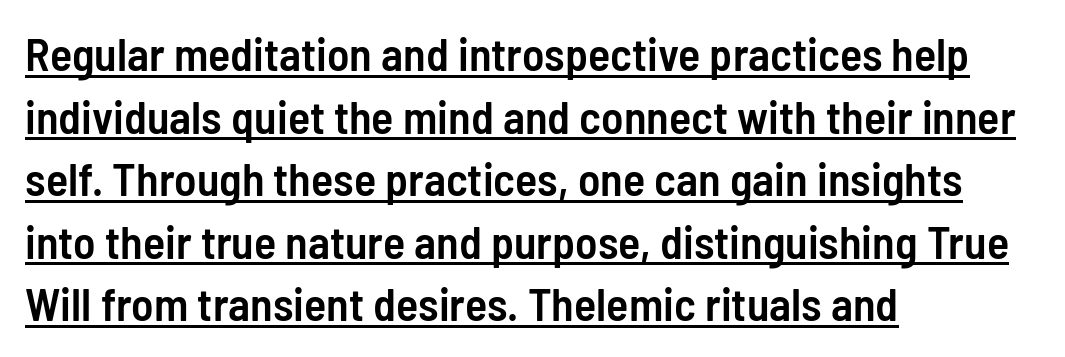
Q: Is the text bold? A: Semi-bold.
Q: Is the text italic (slanted)? A: No, it is upright.
Q: Is the typeface a serif or a sans-serif typeface? A: Sans-serif.
Q: Is the text underlined? A: Yes.
Q: How is the paragraph aligned? A: Left-aligned.
Q: Is the spacing between letters normal or unusually wide? A: Normal.
Q: Is the spacing between lines tight, normal or loose? A: Normal.
Q: Width (condensed, normal, or wide)? A: Condensed.
Q: Stroke contrast? A: Low.
Q: x-height? A: Medium.
Q: Monospaced? A: No.
